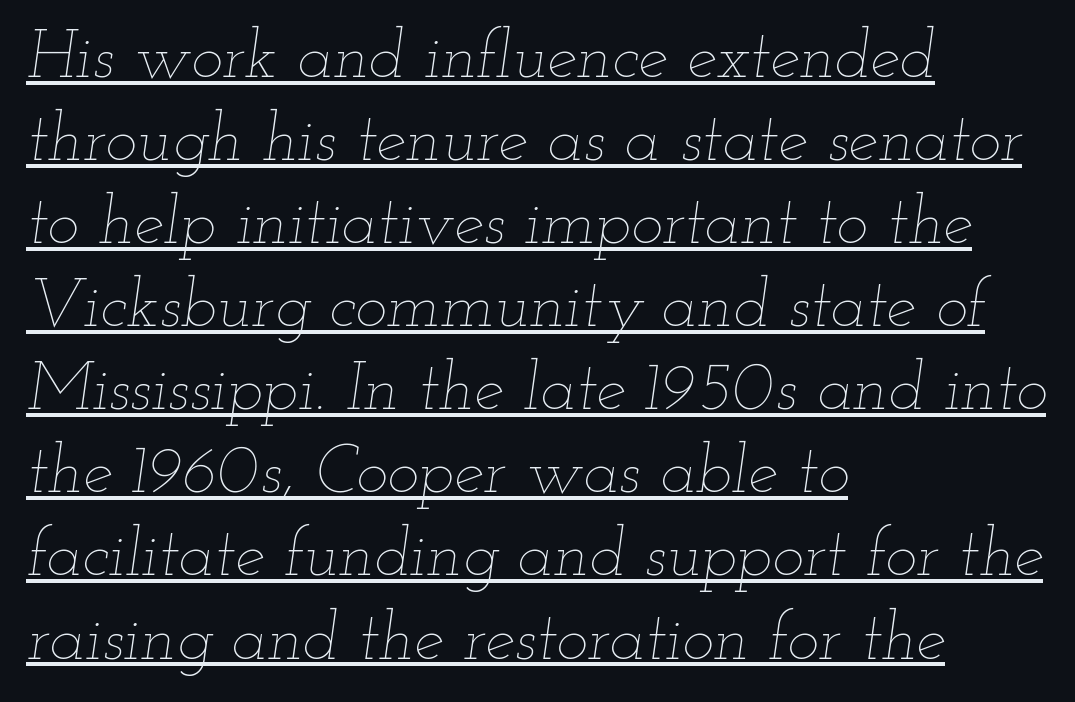
Q: Is the text bold? A: No.
Q: Is the text italic (slanted)? A: Yes, it leans right by about 12 degrees.
Q: Is the text underlined? A: Yes.
Q: How is the paragraph aligned? A: Left-aligned.
Q: Is the spacing between letters normal or unusually wide? A: Normal.
Q: Width (condensed, normal, or wide)? A: Wide.
Q: Stroke contrast? A: Low.
Q: x-height? A: Small.
Q: Monospaced? A: No.
